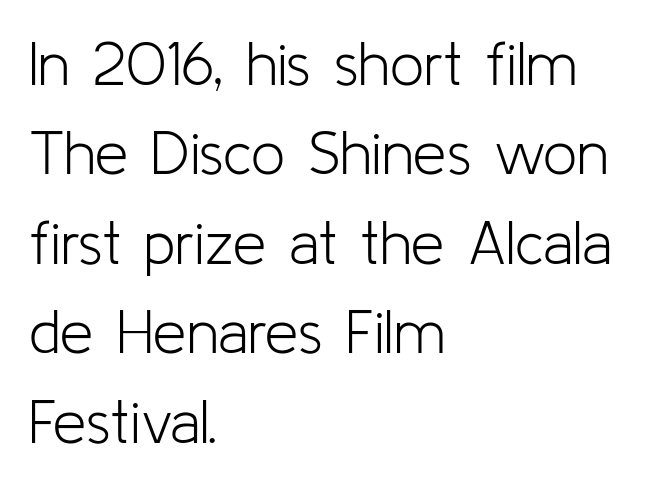
A sans-serif font was chosen for this passage. Honestly, the row spacing looks completely unremarkable. Type without underlining. Weight: not bold — regular or lighter.
